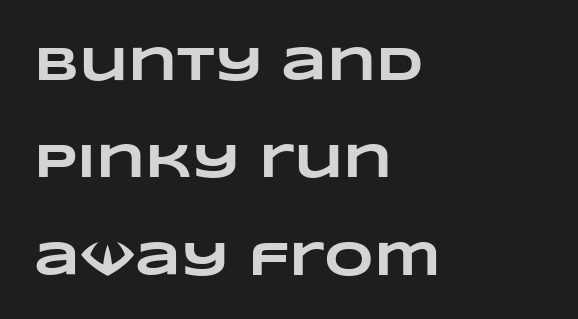
{"bold": "yes", "weight": "heavy", "width": "wide", "stroke_contrast": "low", "x_height": "large", "monospaced": "no", "underline": "no", "align": "left", "line_spacing": "loose", "line_spacing_ratio": 2.03, "letter_spacing": "normal", "letter_spacing_em": 0.0, "glyph_px": 48}
